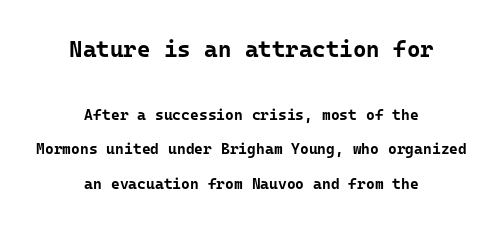
The composition opens big and finishes small. A great deal of white space separates one row of letters from the next. The foot of each line stays bare and open. Posture: straight, roman, zero tilt.
